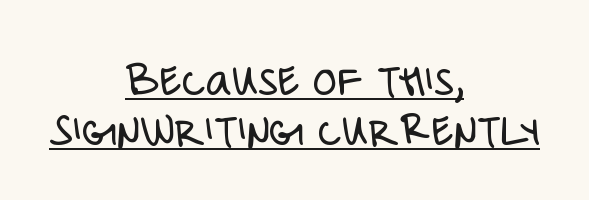
Q: Is the text bold? A: No.
Q: Is the text italic (slanted)? A: No, it is upright.
Q: Is the typeface a serif or a sans-serif typeface? A: Sans-serif.
Q: Is the text underlined? A: Yes.
Q: How is the paragraph aligned? A: Centered.
Q: Is the spacing between letters normal or unusually wide? A: Normal.
Q: Is the spacing between lines tight, normal or loose? A: Tight.
Q: Width (condensed, normal, or wide)? A: Condensed.
Q: Stroke contrast? A: Low.
Q: x-height? A: Large.
Q: Monospaced? A: No.
